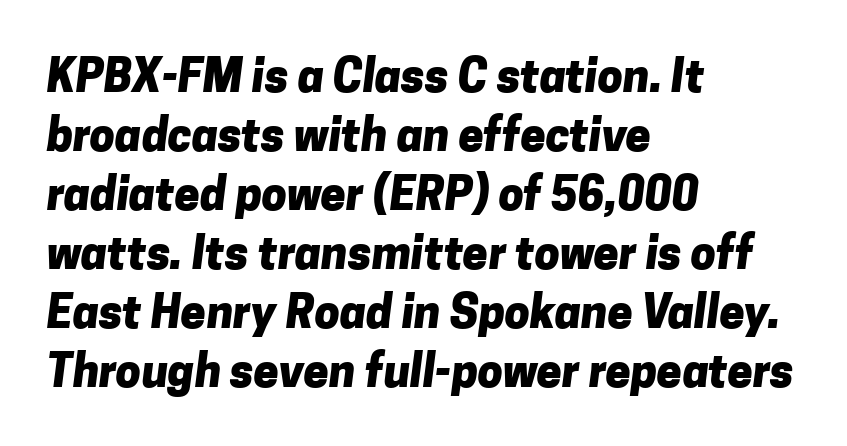
{"serif": "no", "bold": "yes", "weight": "heavy", "width": "normal", "stroke_contrast": "low", "x_height": "medium", "monospaced": "no", "underline": "no", "align": "left", "line_spacing": "normal", "line_spacing_ratio": 1.31, "letter_spacing": "normal", "letter_spacing_em": 0.0, "glyph_px": 45}
